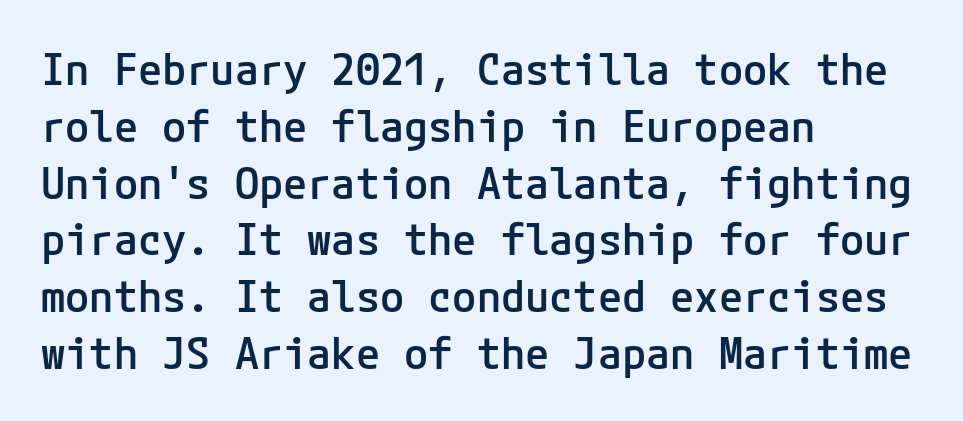
{"serif": "no", "italic": "no", "bold": "semi", "weight": "semibold", "width": "normal", "stroke_contrast": "low", "x_height": "medium", "underline": "no", "align": "left", "line_spacing": "normal", "line_spacing_ratio": 1.29, "letter_spacing": "normal", "letter_spacing_em": 0.0, "glyph_px": 44}
